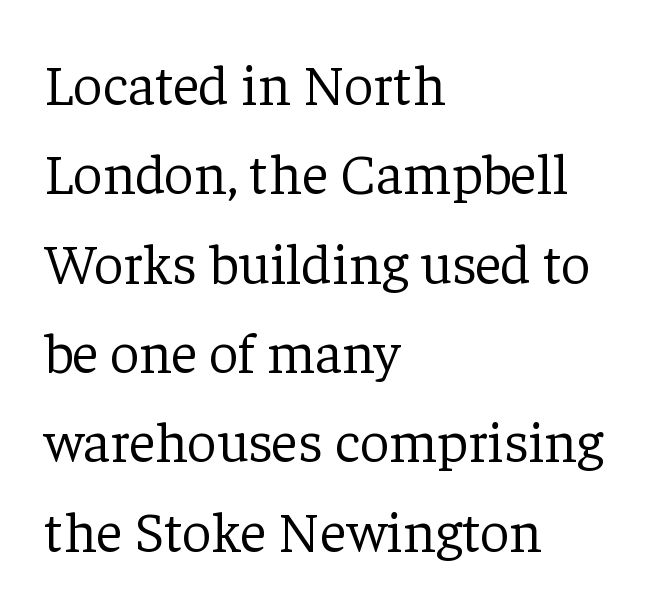
The lettering stays uniformly vertical, giving the passage a roman look. Caption: face not bold, strokes unweighted. Tracking value appears to be zero — textbook default spacing. You could not count columns in this text — the font is proportionally spaced. A clean baseline with only descenders dipping below it.
